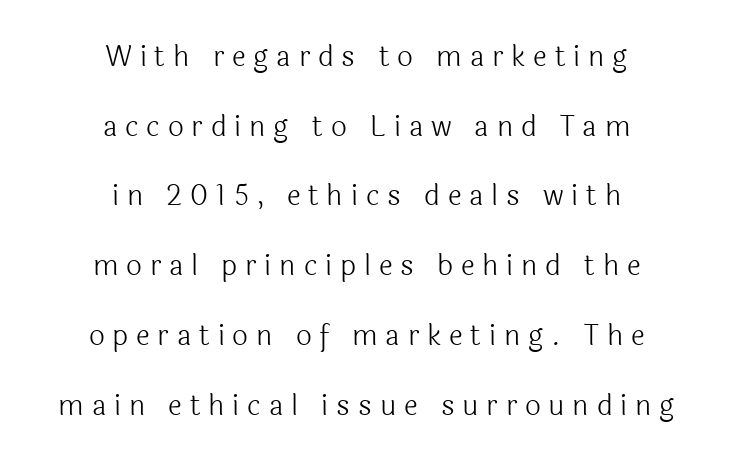
The image shows 28 px light sans-serif type, upright; set centered, loose line spacing (2.49x), unusually wide letter spacing (+0.28 em), not underlined; a medium x-height.
